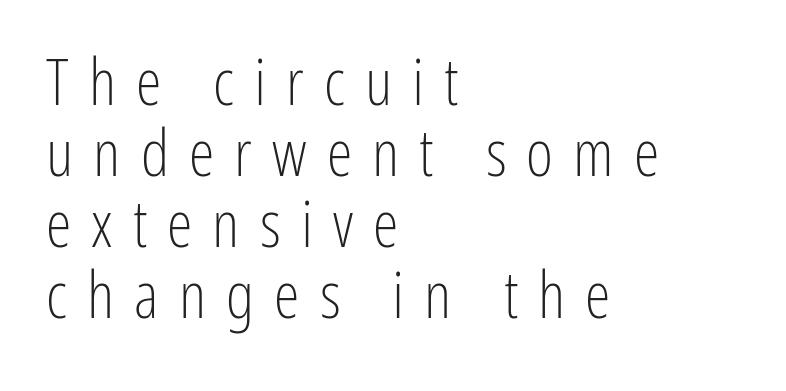
The image shows 65 px light, condensed sans-serif type, upright; set left-aligned, tight line spacing (1.09x), unusually wide letter spacing (+0.31 em), not underlined; low stroke contrast and a medium x-height.
